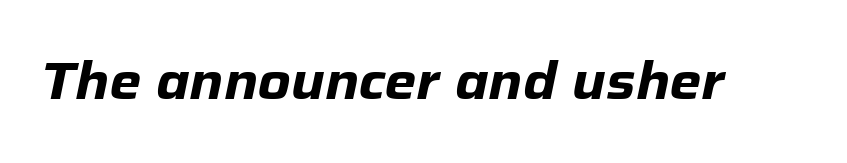
Q: Is the text bold? A: Yes.
Q: Is the text italic (slanted)? A: Yes, it leans right by about 12 degrees.
Q: Is the text underlined? A: No.
Q: Is the spacing between letters normal or unusually wide? A: Normal.
Q: Width (condensed, normal, or wide)? A: Normal.
Q: Stroke contrast? A: Low.
Q: x-height? A: Medium.
Q: Monospaced? A: No.
